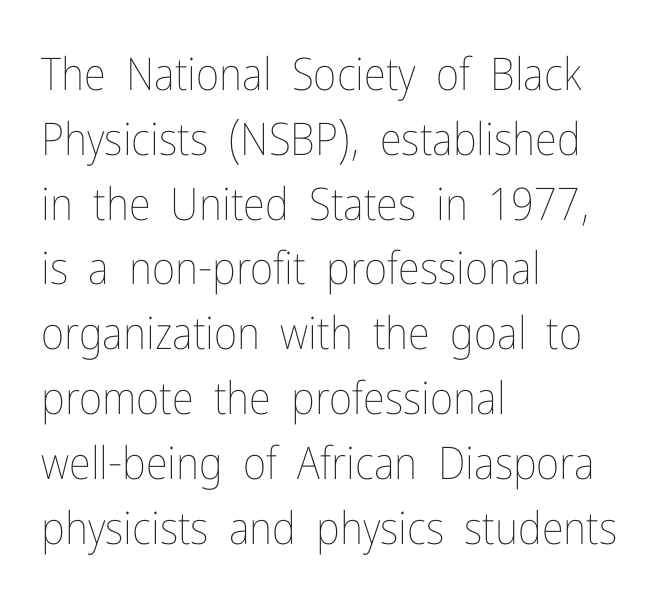
The image shows 45 px thin, condensed type, upright; set left-aligned, normal line spacing (1.44x), normal letter spacing, not underlined; low stroke contrast and a medium x-height.
